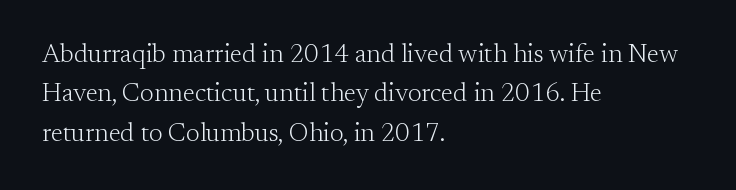
The image shows 26 px text type, upright; set left-aligned, normal line spacing (1.51x), normal letter spacing, not underlined.
